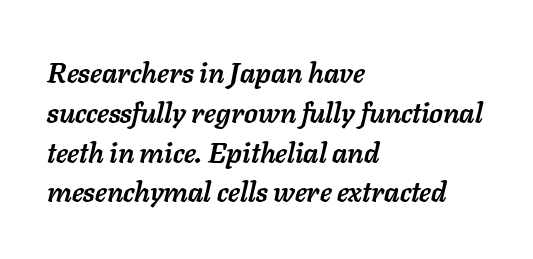
Q: Is the text bold? A: Yes.
Q: Is the text italic (slanted)? A: Yes, it leans right by about 11 degrees.
Q: Is the text underlined? A: No.
Q: How is the paragraph aligned? A: Left-aligned.
Q: Is the spacing between letters normal or unusually wide? A: Normal.
Q: Is the spacing between lines tight, normal or loose? A: Normal.
Q: Width (condensed, normal, or wide)? A: Normal.
Q: Stroke contrast? A: Low.
Q: x-height? A: Medium.
Q: Monospaced? A: No.
